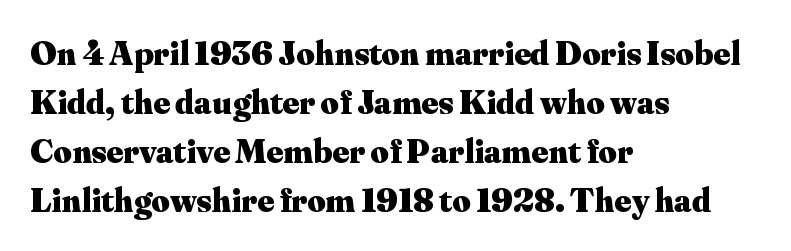
Q: Is the text bold? A: Yes.
Q: Is the text italic (slanted)? A: No, it is upright.
Q: Is the typeface a serif or a sans-serif typeface? A: Serif.
Q: Is the text underlined? A: No.
Q: How is the paragraph aligned? A: Left-aligned.
Q: Is the spacing between letters normal or unusually wide? A: Normal.
Q: Is the spacing between lines tight, normal or loose? A: Normal.
Q: Width (condensed, normal, or wide)? A: Normal.
Q: Stroke contrast? A: Medium.
Q: x-height? A: Small.
Q: Monospaced? A: No.
